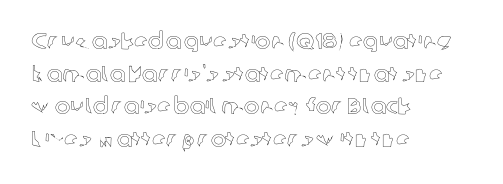
{"italic": "no", "underline": "no", "align": "left", "line_spacing": "normal", "line_spacing_ratio": 1.42, "letter_spacing": "normal", "letter_spacing_em": 0.0, "glyph_px": 23}
